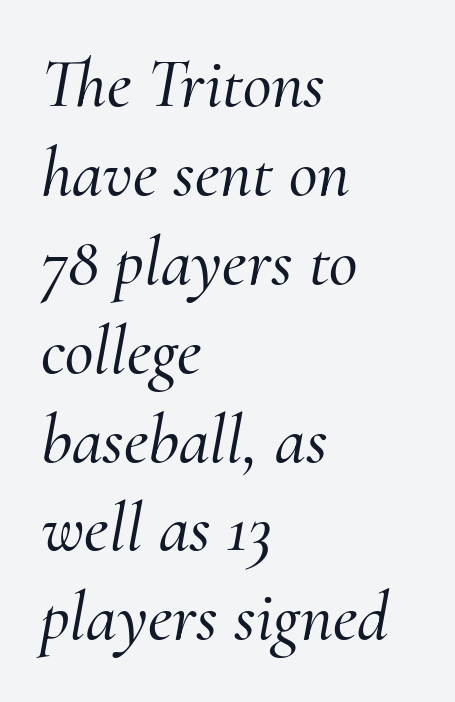
Casual observation: everything's shoved over to the left. Honestly, the row spacing looks completely unremarkable. The text carries the slant typical of an italic or oblique font. Here the glyphs are tracked normally, forming tight word shapes.
